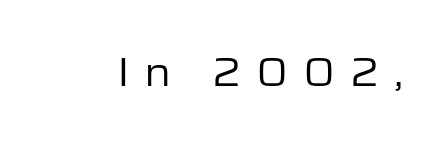
Q: Is the text bold? A: No.
Q: Is the text italic (slanted)? A: No, it is upright.
Q: Is the typeface a serif or a sans-serif typeface? A: Sans-serif.
Q: Is the text underlined? A: No.
Q: Is the spacing between letters normal or unusually wide? A: Unusually wide.
Q: Width (condensed, normal, or wide)? A: Normal.
Q: Stroke contrast? A: Low.
Q: x-height? A: Medium.
Q: Monospaced? A: No.
